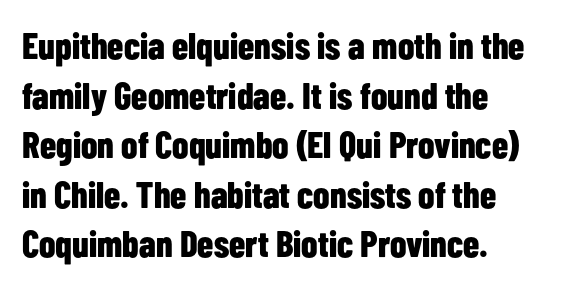
The image shows 37 px bold, condensed sans-serif type, upright; set left-aligned, normal line spacing (1.34x), normal letter spacing, not underlined; low stroke contrast and a medium x-height.
